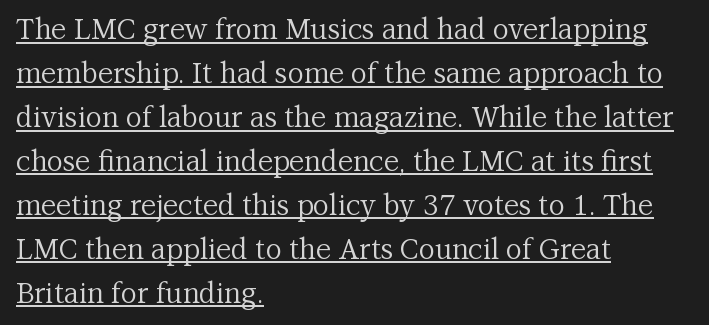
{"serif": "yes", "italic": "no", "bold": "no", "weight": "regular", "width": "normal", "stroke_contrast": "medium", "x_height": "medium", "monospaced": "no", "underline": "yes", "align": "left", "line_spacing": "normal", "line_spacing_ratio": 1.57, "letter_spacing": "normal", "letter_spacing_em": 0.0, "glyph_px": 28}
